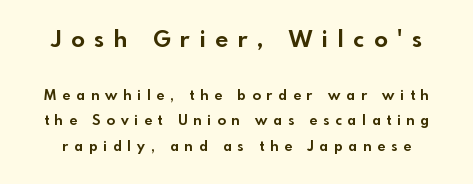
{"italic": "no", "bold": "yes", "underline": "no", "line_spacing_ratio": 1.81, "letter_spacing": "wide", "letter_spacing_em": 0.42, "larger_block": "first", "size_ratio": 1.64, "glyph_px": 23}
